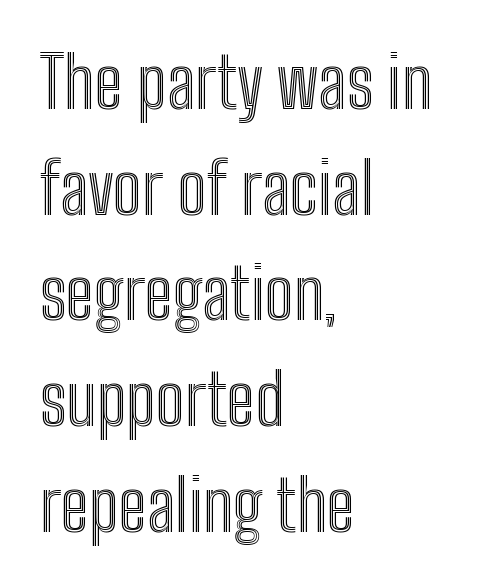
Q: Is the text italic (slanted)? A: No, it is upright.
Q: Is the text underlined? A: No.
Q: How is the paragraph aligned? A: Left-aligned.
Q: Is the spacing between letters normal or unusually wide? A: Normal.
Q: Is the spacing between lines tight, normal or loose? A: Normal.
Q: Width (condensed, normal, or wide)? A: Condensed.
Q: x-height? A: Medium.
Q: Monospaced? A: No.
